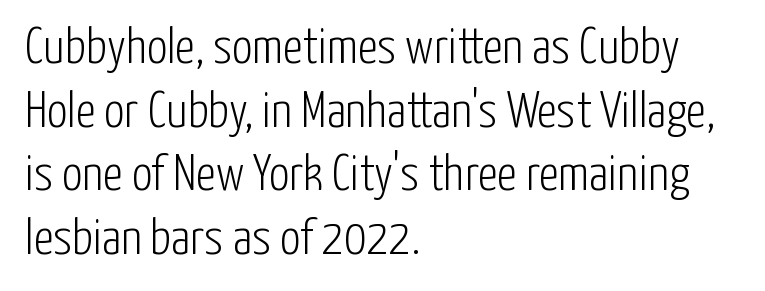
The face used here is rendered with its standard letterfit. Unlike a traditional serif, this face leaves its strokes unadorned. Regular leading. The passage shown is not bold in any degree. A typesetter would mark this as roman, not italic. Proportional: the letters do not fall into vertical columns.
